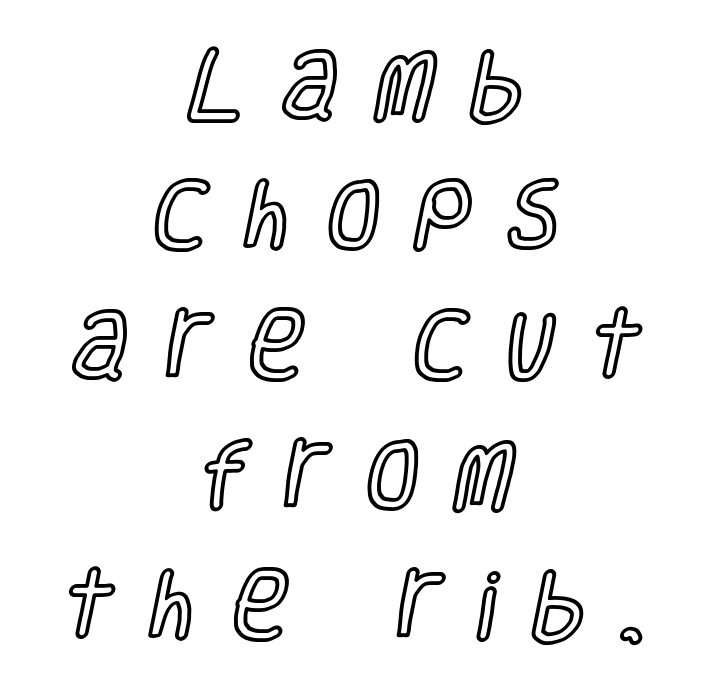
Q: Is the text italic (slanted)? A: Yes.
Q: Is the text underlined? A: No.
Q: How is the paragraph aligned? A: Centered.
Q: Is the spacing between letters normal or unusually wide? A: Unusually wide.
Q: Width (condensed, normal, or wide)? A: Condensed.
Q: x-height? A: Large.
Q: Monospaced? A: No.
